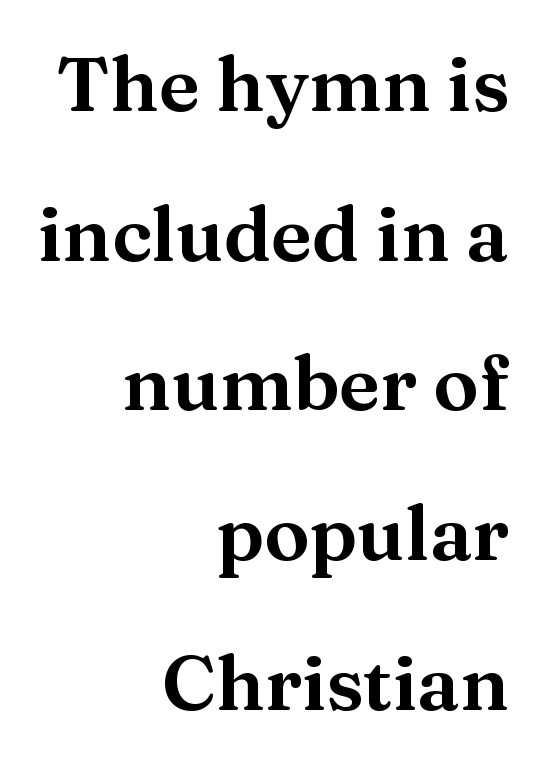
A typesetter would call this proportional, since set widths differ per character. Tracking here is standard; glyphs follow each other at the usual distance. The text was rendered using a seriffed face with decorative stroke endings. The lettering holds an erect, upright posture throughout. Horizontal alignment here is rightward, an uncommon choice for prose. The gap between lines stays unmarked.
